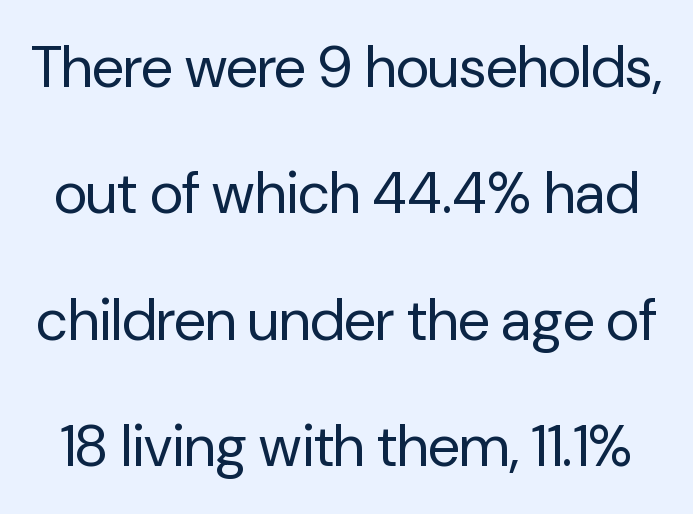
Q: Is the text bold? A: No.
Q: Is the text italic (slanted)? A: No, it is upright.
Q: Is the typeface a serif or a sans-serif typeface? A: Sans-serif.
Q: Is the text underlined? A: No.
Q: Is the spacing between letters normal or unusually wide? A: Normal.
Q: Is the spacing between lines tight, normal or loose? A: Loose.
Q: Width (condensed, normal, or wide)? A: Normal.
Q: Stroke contrast? A: Low.
Q: x-height? A: Medium.
Q: Monospaced? A: No.
